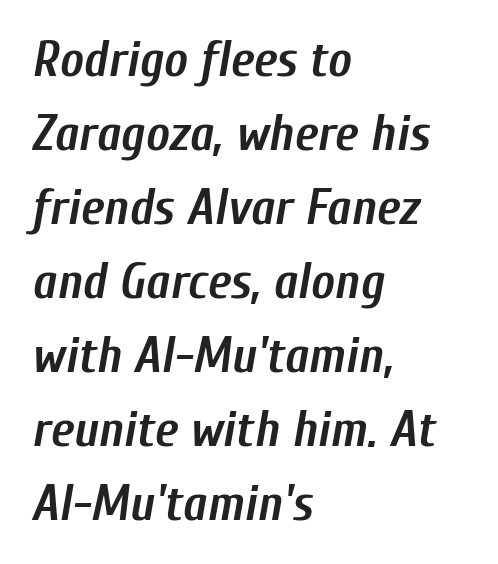
Character widths vary here, with narrow letters taking less room than wide ones. The block of text has a typical density, with ordinary space between rows. The words here are not underlined. The horizontal fit of the characters is conventional and even. Reading down the block, your eye returns to a fixed left position each line.
